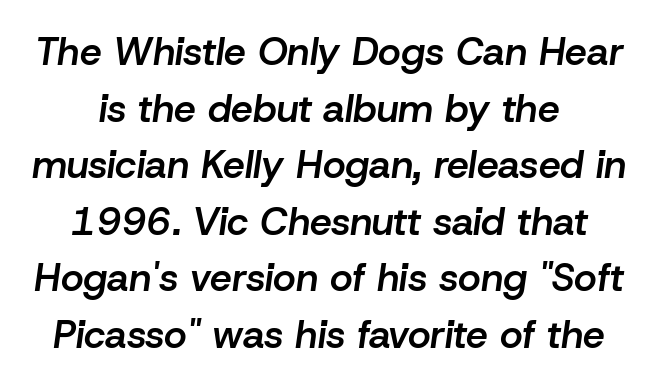
Q: Is the text bold? A: Semi-bold.
Q: Is the text italic (slanted)? A: Yes, it leans right by about 8 degrees.
Q: Is the text underlined? A: No.
Q: Is the spacing between letters normal or unusually wide? A: Normal.
Q: Is the spacing between lines tight, normal or loose? A: Normal.
Q: Width (condensed, normal, or wide)? A: Normal.
Q: Stroke contrast? A: Low.
Q: x-height? A: Medium.
Q: Monospaced? A: No.
